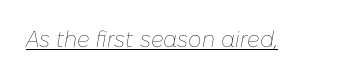
Q: Is the text bold? A: No.
Q: Is the text italic (slanted)? A: Yes, it leans right by about 10 degrees.
Q: Is the text underlined? A: Yes.
Q: Is the spacing between letters normal or unusually wide? A: Normal.
